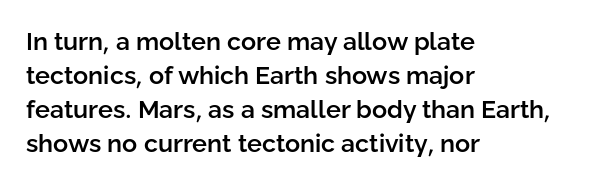
Q: Is the text bold? A: Semi-bold.
Q: Is the text italic (slanted)? A: No, it is upright.
Q: Is the text underlined? A: No.
Q: How is the paragraph aligned? A: Left-aligned.
Q: Is the spacing between letters normal or unusually wide? A: Normal.
Q: Is the spacing between lines tight, normal or loose? A: Normal.
